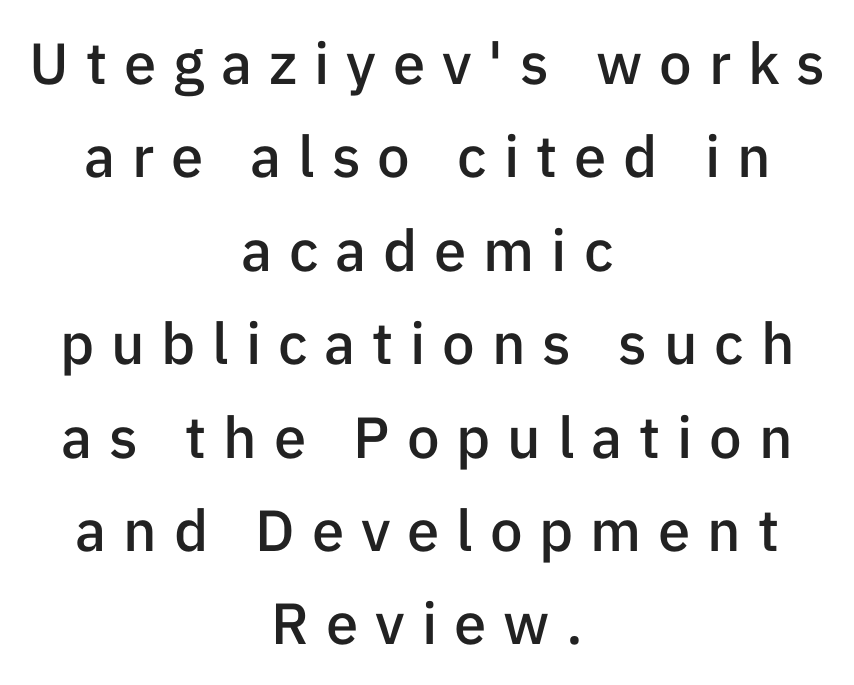
The image shows 58 px semibold sans-serif type, upright; set centered, normal line spacing (1.61x), unusually wide letter spacing (+0.29 em), not underlined; low stroke contrast and a medium x-height.
